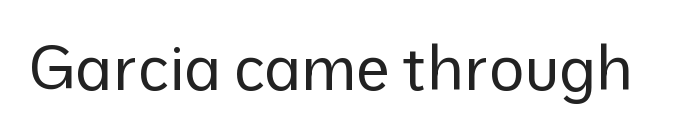
The image shows 61 px regular-weight sans-serif type, upright; set normal letter spacing, not underlined; low stroke contrast and a medium x-height.
